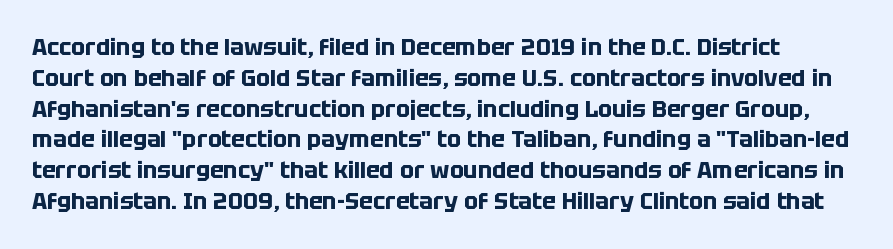
The image shows 23 px bold type, upright; set normal line spacing (1.34x), normal letter spacing, not underlined.
